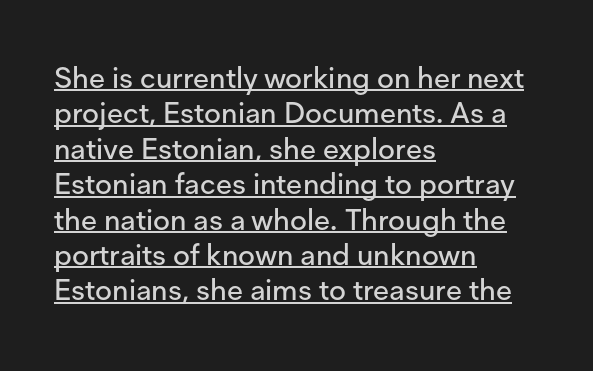
{"serif": "no", "italic": "no", "width": "normal", "stroke_contrast": "low", "x_height": "medium", "monospaced": "no", "underline": "yes", "align": "left", "line_spacing_ratio": 1.22, "letter_spacing": "normal", "letter_spacing_em": 0.0, "glyph_px": 29}
